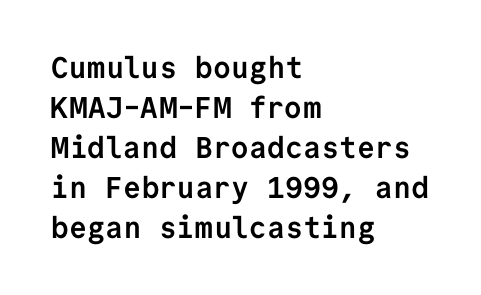
Q: Is the text bold? A: Yes.
Q: Is the text italic (slanted)? A: No, it is upright.
Q: Is the typeface a serif or a sans-serif typeface? A: Sans-serif.
Q: Is the text underlined? A: No.
Q: How is the paragraph aligned? A: Left-aligned.
Q: Is the spacing between letters normal or unusually wide? A: Normal.
Q: Is the spacing between lines tight, normal or loose? A: Normal.
Q: Width (condensed, normal, or wide)? A: Normal.
Q: Stroke contrast? A: Low.
Q: x-height? A: Medium.
Q: Monospaced? A: Yes.
